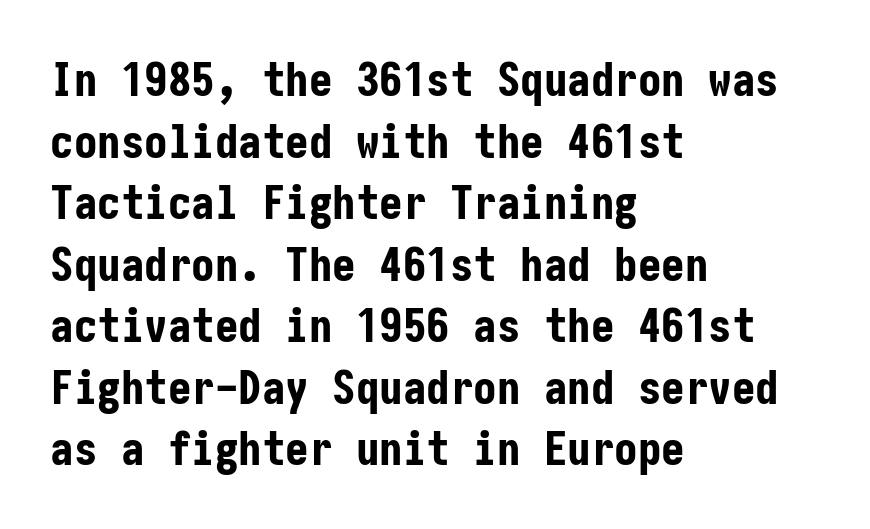
The image shows 47 px bold, condensed sans-serif type, upright; set left-aligned, normal line spacing (1.31x), normal letter spacing, not underlined; low stroke contrast and a medium x-height.
